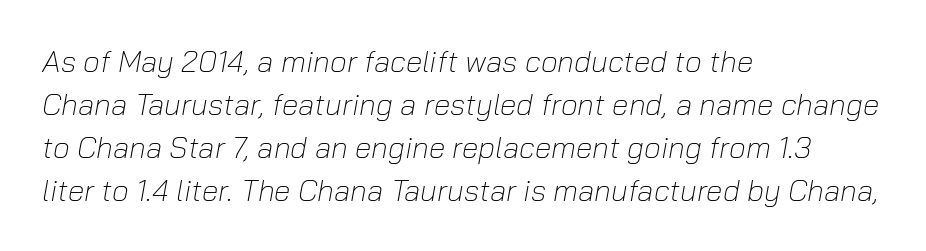
These lines stack with their left ends in a neat column. Stems here are at most as thick as an everyday book face. If you drew a line through each stem, it would be angled. The space directly below the letters is spotless.
